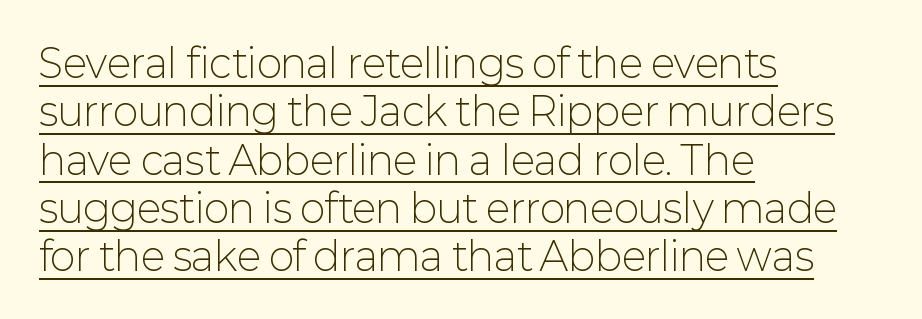
The image shows 39 px light sans-serif type, upright; set left-aligned, line spacing 1.24x, normal letter spacing, underlined; low stroke contrast and a medium x-height.
